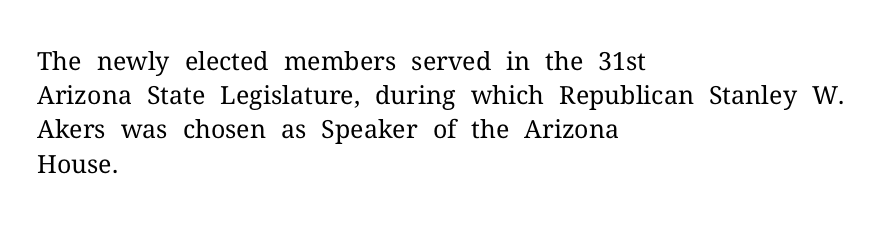
Q: Is the text bold? A: No.
Q: Is the text italic (slanted)? A: No, it is upright.
Q: Is the text underlined? A: No.
Q: How is the paragraph aligned? A: Left-aligned.
Q: Is the spacing between letters normal or unusually wide? A: Normal.
Q: Is the spacing between lines tight, normal or loose? A: Normal.
